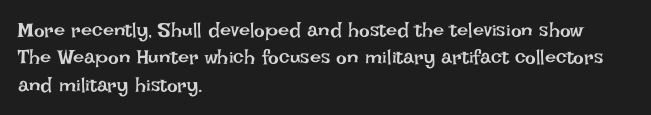
Caption: standard tracking, unaltered. Alignment: flush left. Line spacing here is normal. Weight: not bold — regular or lighter.
